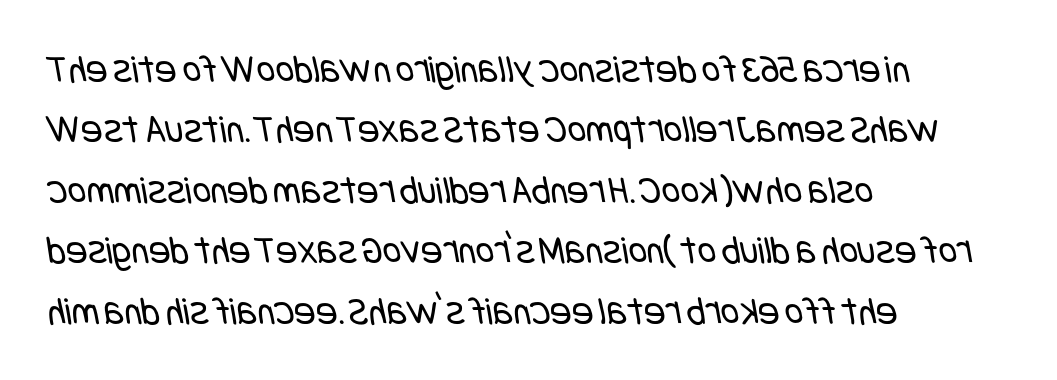
The image shows 40 px regular-weight, condensed sans-serif type; set left-aligned, normal line spacing (1.51x), normal letter spacing, not underlined; low stroke contrast and a large x-height.
